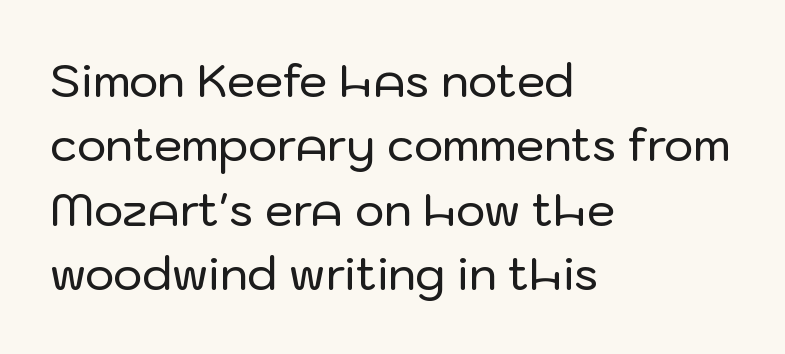
{"serif": "no", "italic": "no", "width": "normal", "stroke_contrast": "low", "x_height": "medium", "monospaced": "no", "underline": "no", "align": "left", "line_spacing": "normal", "line_spacing_ratio": 1.43, "letter_spacing": "normal", "letter_spacing_em": 0.0, "glyph_px": 45}
